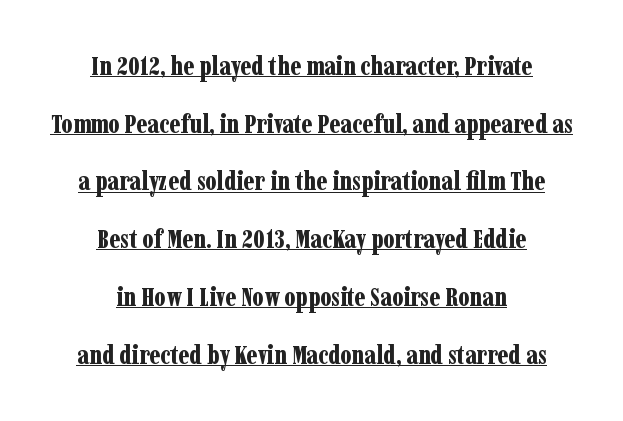
{"italic": "no", "bold": "yes", "underline": "yes", "align": "center", "line_spacing": "loose", "line_spacing_ratio": 2.22, "letter_spacing": "normal", "letter_spacing_em": 0.0, "glyph_px": 26}
